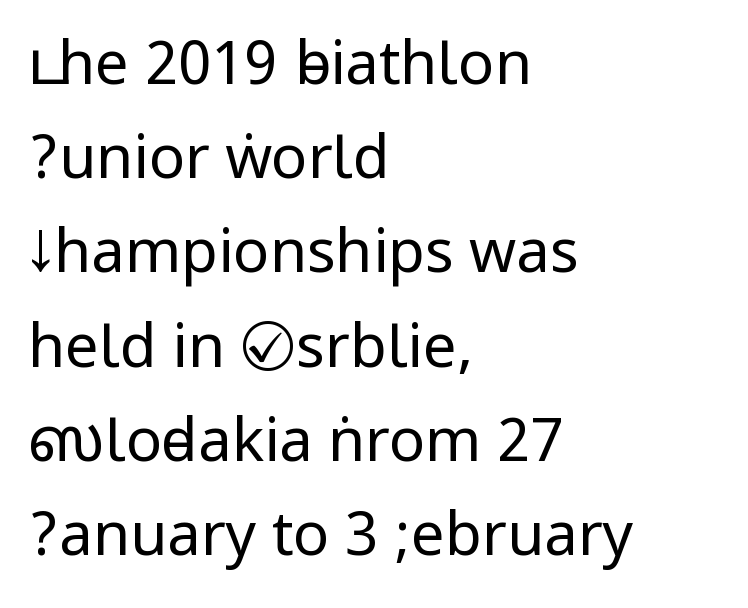
The image shows 60 px regular-weight, condensed sans-serif type, upright; set left-aligned, normal line spacing (1.57x), normal letter spacing, not underlined; low stroke contrast.
